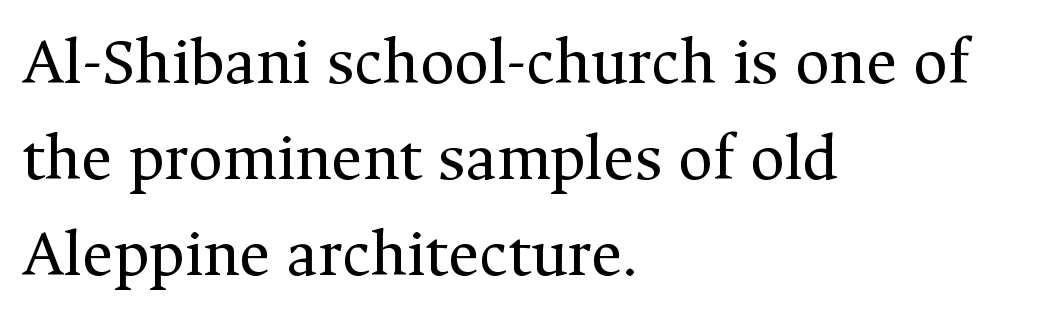
{"serif": "yes", "italic": "no", "bold": "no", "weight": "regular", "width": "normal", "stroke_contrast": "medium", "x_height": "medium", "monospaced": "no", "underline": "no", "align": "left", "line_spacing": "normal", "line_spacing_ratio": 1.43, "letter_spacing": "normal", "letter_spacing_em": 0.0, "glyph_px": 67}
